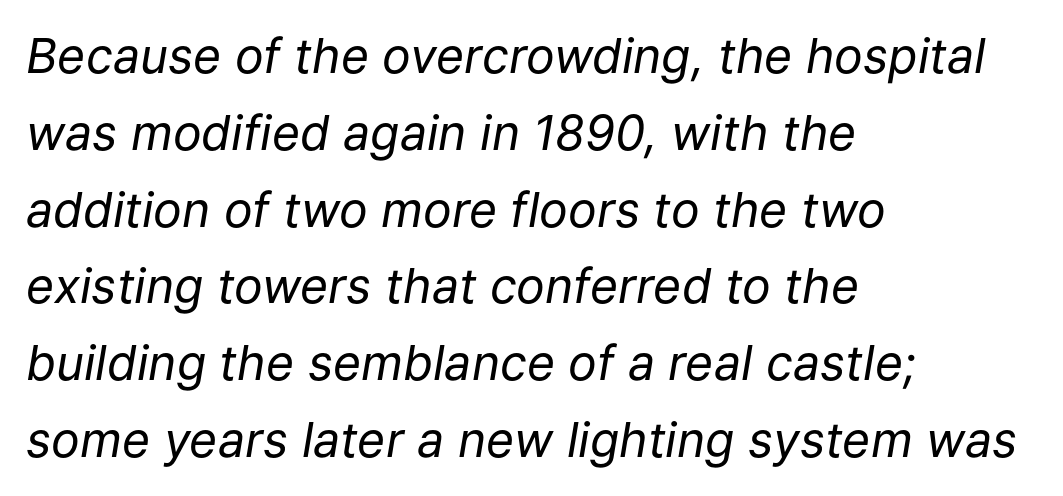
{"italic": "yes", "lean": "right", "slant_degrees": 9, "bold": "no", "weight": "regular", "width": "normal", "stroke_contrast": "low", "x_height": "medium", "monospaced": "no", "underline": "no", "align": "left", "line_spacing": "normal", "line_spacing_ratio": 1.6, "letter_spacing": "normal", "letter_spacing_em": 0.0, "glyph_px": 48}
